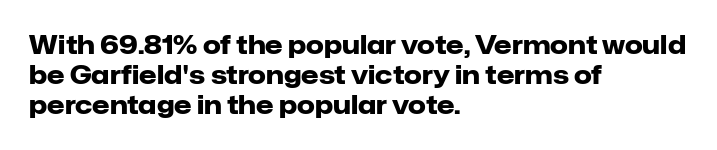
{"italic": "no", "bold": "yes", "underline": "no", "align": "left", "line_spacing_ratio": 1.21, "letter_spacing": "normal", "letter_spacing_em": 0.0, "glyph_px": 25}
